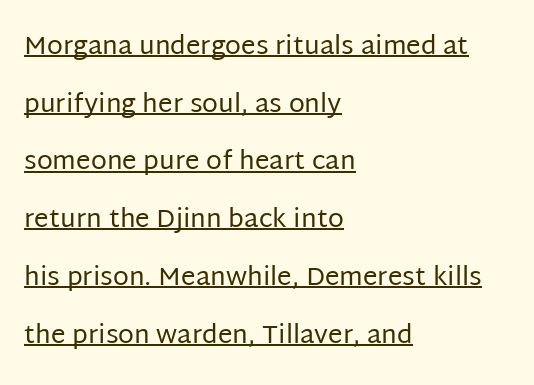
The image shows 26 px text type, upright; set left-aligned, loose line spacing (2.22x), normal letter spacing, underlined.
